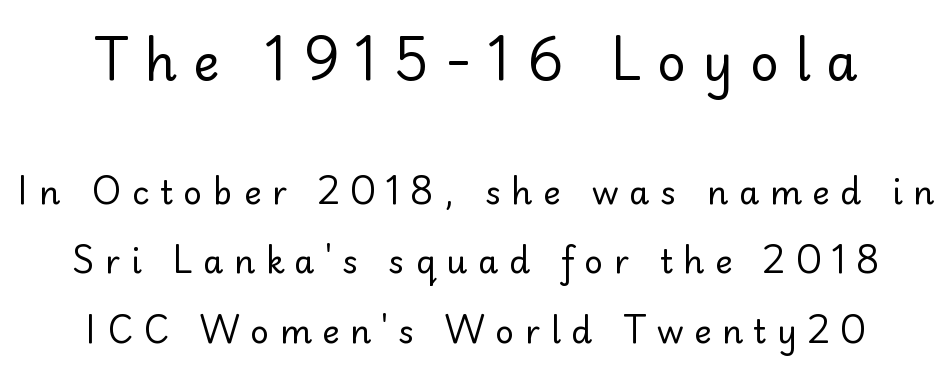
The image shows 50 px regular-weight sans-serif type, upright; set centered, loose line spacing (2.1x), unusually wide letter spacing (+0.32 em), not underlined; the first (top) block is 1.52x larger; low stroke contrast and a small x-height.
